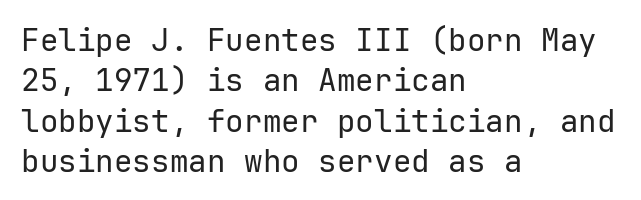
{"serif": "no", "italic": "no", "bold": "no", "weight": "regular", "width": "normal", "stroke_contrast": "low", "x_height": "medium", "underline": "no", "align": "left", "line_spacing": "normal", "line_spacing_ratio": 1.3, "letter_spacing": "normal", "letter_spacing_em": 0.0, "glyph_px": 31}
